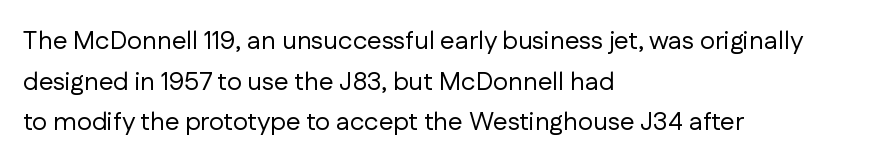
The image shows 26 px text type, upright; set left-aligned, normal line spacing (1.56x), normal letter spacing, not underlined.
